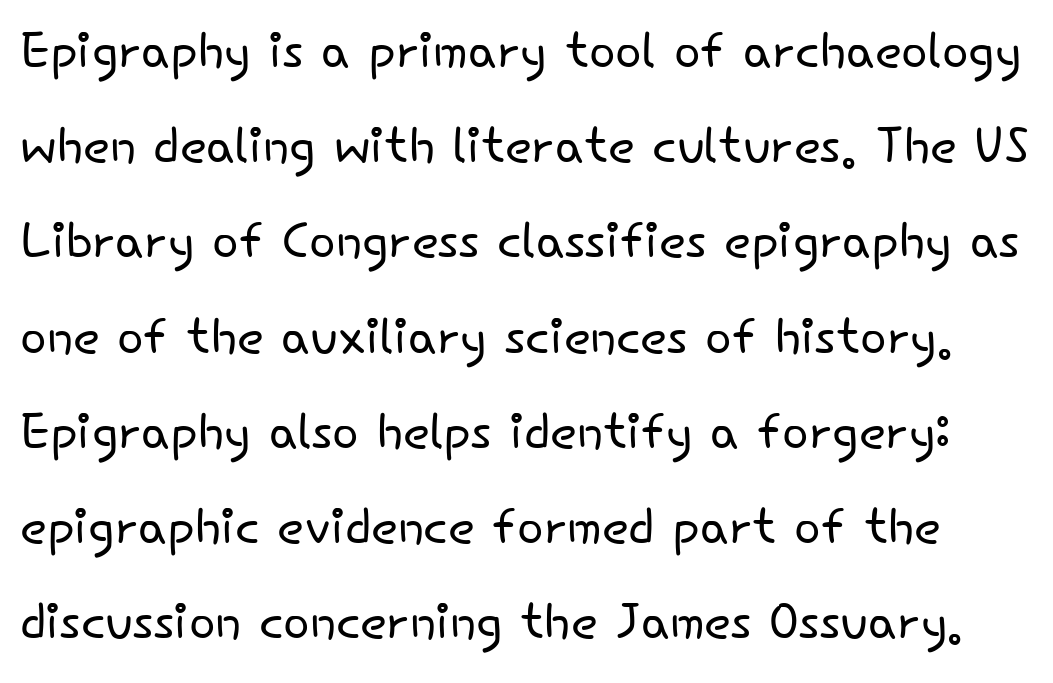
{"serif": "no", "italic": "no", "bold": "no", "weight": "light", "width": "normal", "stroke_contrast": "low", "x_height": "small", "monospaced": "no", "underline": "no", "line_spacing": "normal", "line_spacing_ratio": 1.36, "letter_spacing": "normal", "letter_spacing_em": 0.0, "glyph_px": 70}
